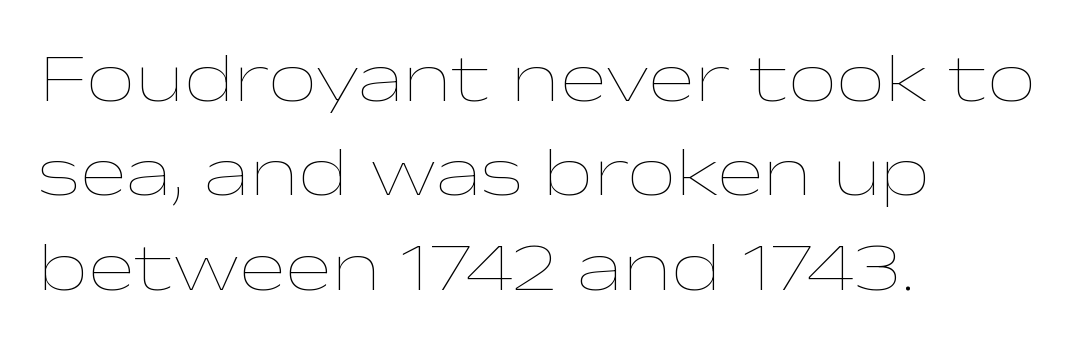
The image shows 70 px thin, wide type, upright; set left-aligned, normal line spacing (1.35x), normal letter spacing, not underlined; low stroke contrast and a medium x-height.
